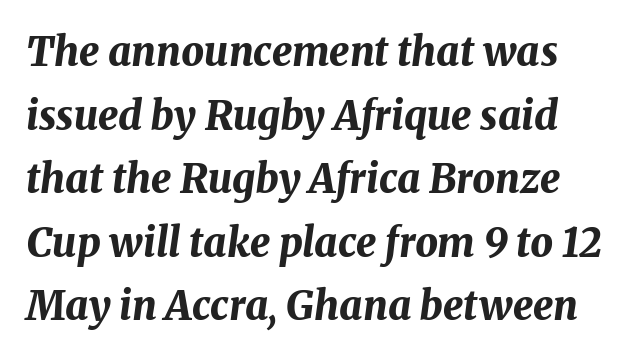
{"italic": "yes", "lean": "right", "slant_degrees": 8, "bold": "yes", "weight": "bold", "width": "normal", "stroke_contrast": "medium", "x_height": "medium", "monospaced": "no", "underline": "no", "line_spacing": "normal", "line_spacing_ratio": 1.59, "letter_spacing": "normal", "letter_spacing_em": 0.0, "glyph_px": 40}
